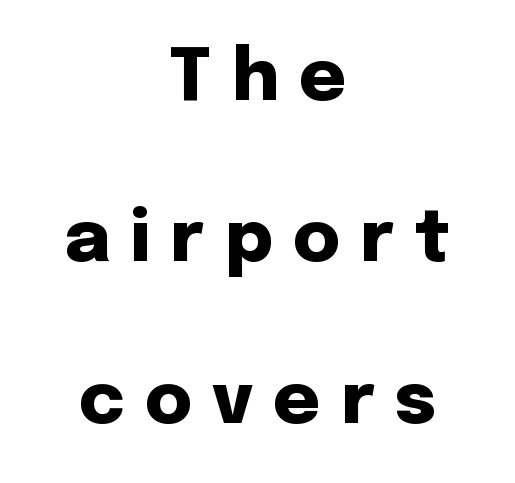
Q: Is the text bold? A: Yes.
Q: Is the text italic (slanted)? A: No, it is upright.
Q: Is the typeface a serif or a sans-serif typeface? A: Sans-serif.
Q: Is the text underlined? A: No.
Q: How is the paragraph aligned? A: Centered.
Q: Is the spacing between letters normal or unusually wide? A: Unusually wide.
Q: Is the spacing between lines tight, normal or loose? A: Loose.
Q: Width (condensed, normal, or wide)? A: Normal.
Q: Stroke contrast? A: Low.
Q: x-height? A: Medium.
Q: Monospaced? A: No.
